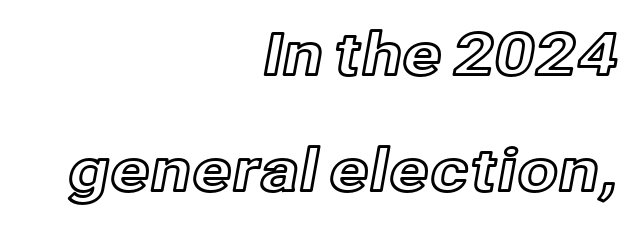
The image shows 59 px text type; set right-aligned, loose line spacing (1.96x), normal letter spacing, not underlined; a medium x-height.
